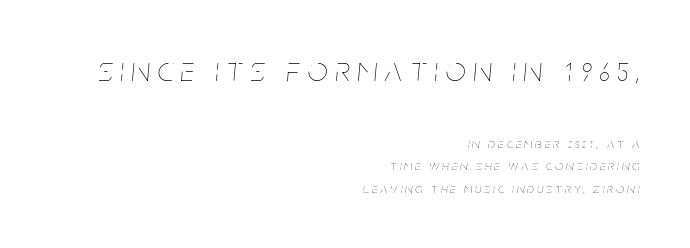
Q: Is the text bold? A: No.
Q: Is the text italic (slanted)? A: Yes, it leans right by about 5 degrees.
Q: Is the text underlined? A: No.
Q: How is the paragraph aligned? A: Right-aligned.
Q: Is the spacing between letters normal or unusually wide? A: Unusually wide.
Q: Is the spacing between lines tight, normal or loose? A: Normal.
Q: Which block of text is set in a larger size, the first (top) or the second (bottom)? A: The first (top) one.
Q: Width (condensed, normal, or wide)? A: Condensed.
Q: Stroke contrast? A: Low.
Q: x-height? A: Large.
Q: Monospaced? A: No.
